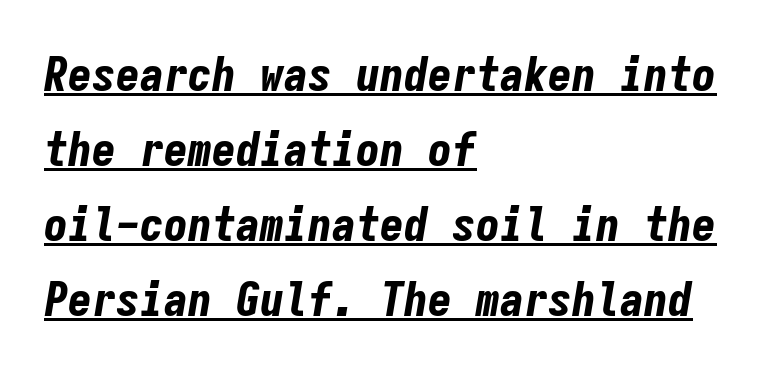
{"italic": "yes", "lean": "right", "slant_degrees": 9, "bold": "yes", "weight": "bold", "width": "condensed", "stroke_contrast": "low", "x_height": "medium", "monospaced": "yes", "underline": "yes", "align": "left", "line_spacing": "normal", "line_spacing_ratio": 1.56, "letter_spacing": "normal", "letter_spacing_em": 0.0, "glyph_px": 48}
